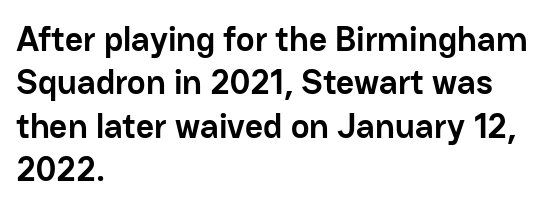
{"serif": "no", "italic": "no", "bold": "yes", "weight": "semibold", "width": "normal", "stroke_contrast": "low", "x_height": "medium", "monospaced": "no", "underline": "no", "align": "left", "line_spacing_ratio": 1.24, "letter_spacing": "normal", "letter_spacing_em": 0.0, "glyph_px": 35}
